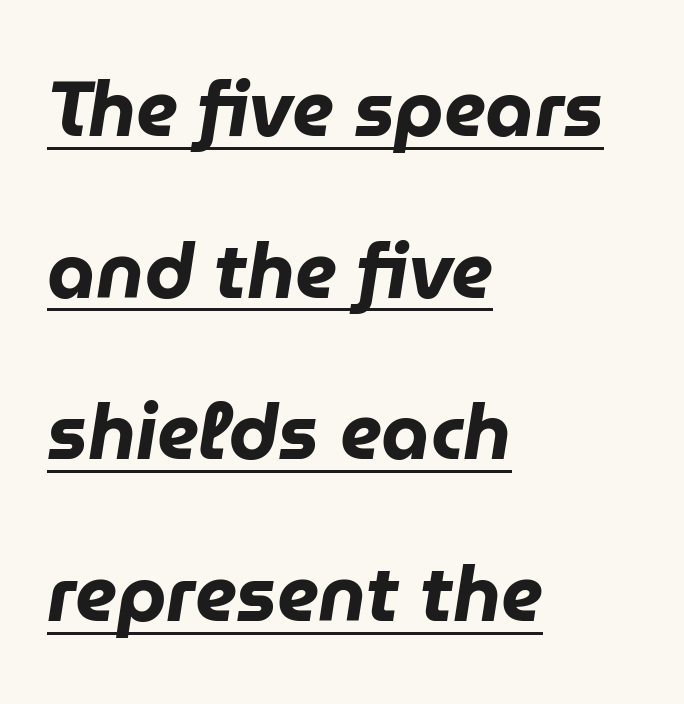
Left-aligned paragraph, ragged on the right. Vertically, the passage feels expansive, rows floating well apart. Check the space under the baseline: a stroke is drawn there. Spacing verdict: proportional, widths tailored to each character. Would a proofreader flag this as italicized? Yes.
